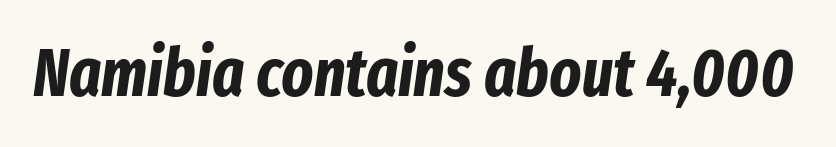
{"italic": "yes", "lean": "right", "slant_degrees": 8, "bold": "yes", "weight": "bold", "width": "condensed", "stroke_contrast": "low", "x_height": "medium", "monospaced": "no", "underline": "no", "letter_spacing": "normal", "letter_spacing_em": 0.0, "glyph_px": 67}
